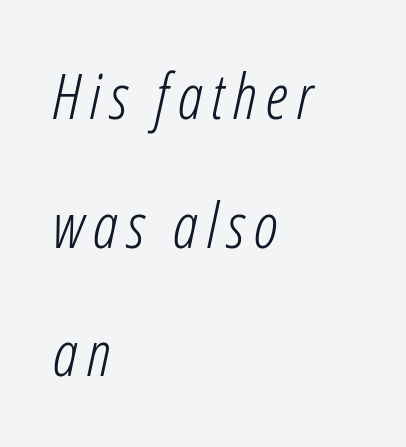
Q: Is the text bold? A: No.
Q: Is the text italic (slanted)? A: Yes, it leans right by about 12 degrees.
Q: Is the text underlined? A: No.
Q: How is the paragraph aligned? A: Left-aligned.
Q: Is the spacing between lines tight, normal or loose? A: Loose.
Q: Width (condensed, normal, or wide)? A: Condensed.
Q: Stroke contrast? A: Low.
Q: x-height? A: Medium.
Q: Monospaced? A: No.
